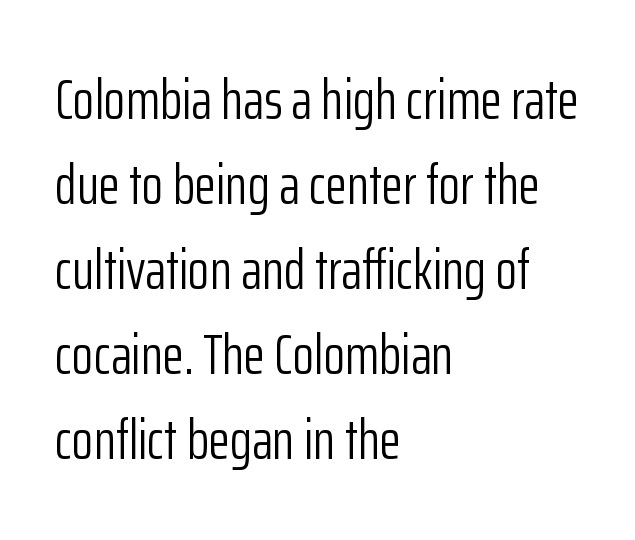
The image shows 56 px light, condensed sans-serif type, upright; set left-aligned, normal line spacing (1.52x), normal letter spacing, not underlined; low stroke contrast and a medium x-height.
